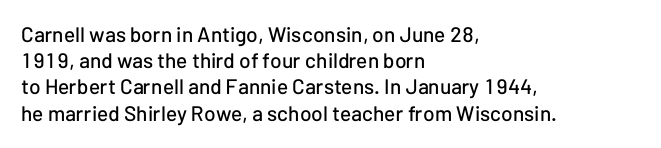
{"italic": "no", "underline": "no", "align": "left", "line_spacing": "normal", "line_spacing_ratio": 1.25, "letter_spacing": "normal", "letter_spacing_em": 0.0, "glyph_px": 21}
